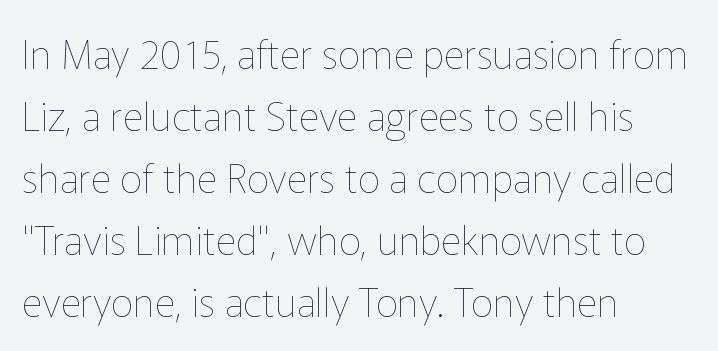
{"italic": "no", "bold": "no", "weight": "thin", "width": "normal", "stroke_contrast": "low", "x_height": "medium", "monospaced": "no", "underline": "no", "align": "left", "line_spacing": "normal", "line_spacing_ratio": 1.55, "letter_spacing": "normal", "letter_spacing_em": 0.0, "glyph_px": 40}
